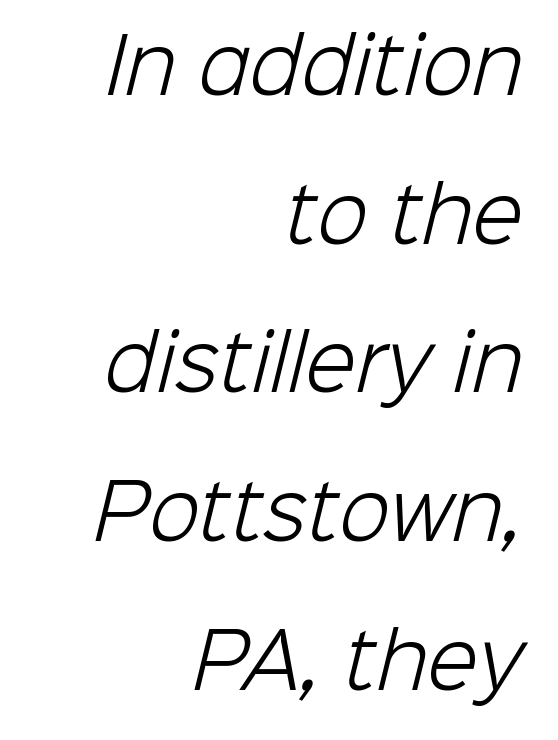
Q: Is the text bold? A: No.
Q: Is the typeface a serif or a sans-serif typeface? A: Sans-serif.
Q: Is the text underlined? A: No.
Q: How is the paragraph aligned? A: Right-aligned.
Q: Is the spacing between letters normal or unusually wide? A: Normal.
Q: Is the spacing between lines tight, normal or loose? A: Loose.
Q: Width (condensed, normal, or wide)? A: Normal.
Q: Stroke contrast? A: Low.
Q: x-height? A: Medium.
Q: Monospaced? A: No.
